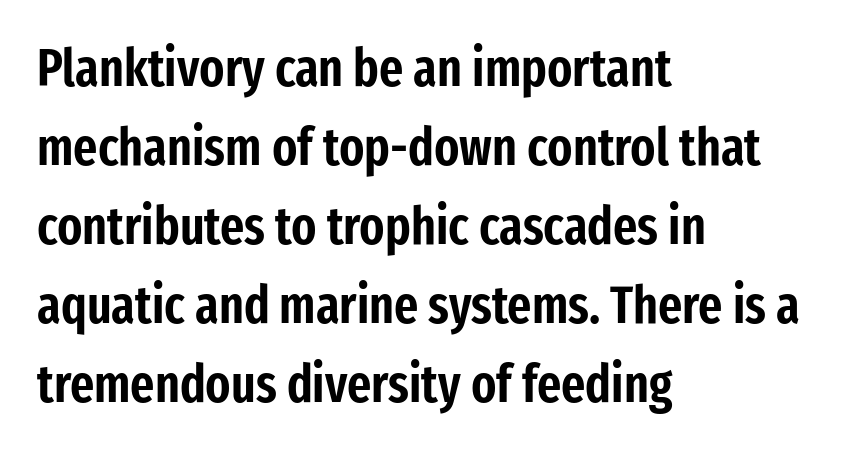
This is the regular roman posture of the typeface. Each letter's strokes conclude bluntly, with no projecting serifs. Students, observe: this is what conventionally led text looks like. The specimen omits any rule beneath the text block's lines. The rendering uses natural spacing where letterforms have individual widths. This rendering leaves character spacing at its baseline value.
